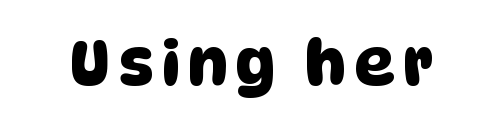
Q: Is the typeface a serif or a sans-serif typeface? A: Sans-serif.
Q: Is the text underlined? A: No.
Q: Width (condensed, normal, or wide)? A: Normal.
Q: Stroke contrast? A: Low.
Q: x-height? A: Large.
Q: Monospaced? A: No.
